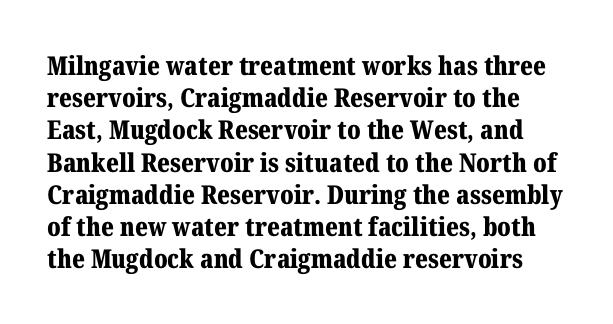
The image shows 26 px bold type, upright; set line spacing 1.24x, normal letter spacing, not underlined.
